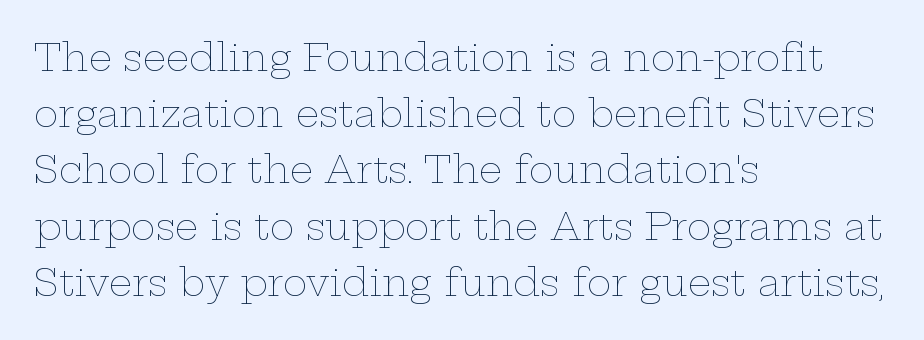
Q: Is the text bold? A: No.
Q: Is the text italic (slanted)? A: No, it is upright.
Q: Is the text underlined? A: No.
Q: How is the paragraph aligned? A: Left-aligned.
Q: Is the spacing between letters normal or unusually wide? A: Normal.
Q: Is the spacing between lines tight, normal or loose? A: Normal.
Q: Width (condensed, normal, or wide)? A: Wide.
Q: Stroke contrast? A: Low.
Q: x-height? A: Medium.
Q: Monospaced? A: No.
